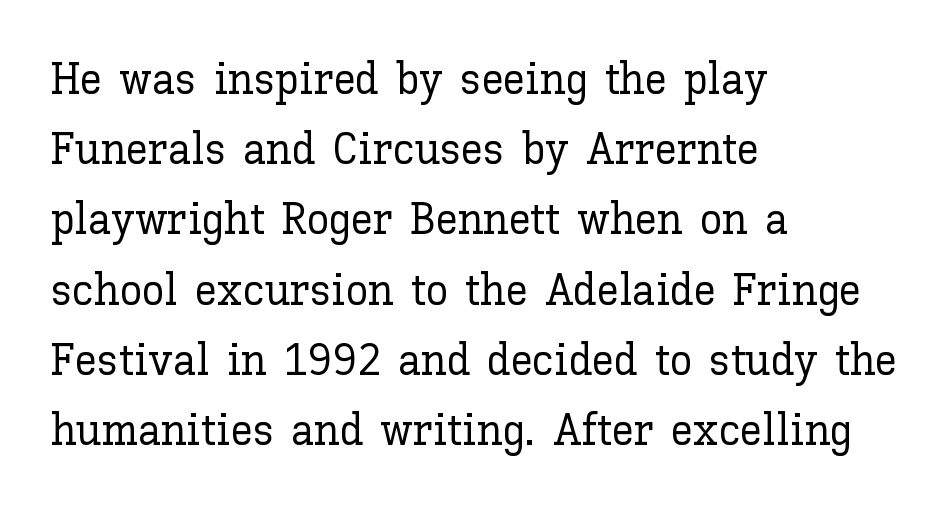
{"italic": "no", "width": "normal", "stroke_contrast": "low", "x_height": "medium", "monospaced": "no", "underline": "no", "align": "left", "line_spacing": "normal", "line_spacing_ratio": 1.56, "letter_spacing": "normal", "letter_spacing_em": 0.0, "glyph_px": 45}
